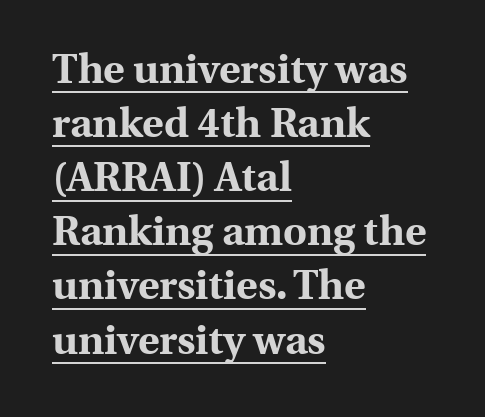
{"serif": "yes", "italic": "no", "bold": "yes", "weight": "bold", "width": "normal", "x_height": "medium", "monospaced": "no", "underline": "yes", "align": "left", "line_spacing": "normal", "line_spacing_ratio": 1.32, "letter_spacing": "normal", "letter_spacing_em": 0.0, "glyph_px": 41}
